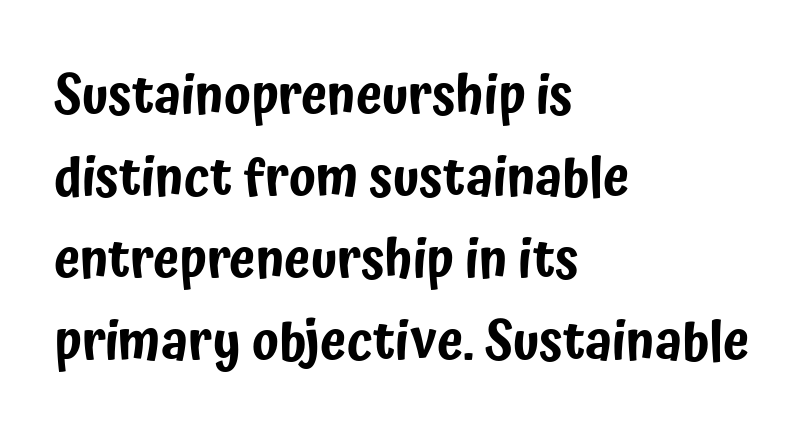
The image shows 53 px condensed sans-serif type, upright; set left-aligned, normal line spacing (1.55x), normal letter spacing, not underlined; low stroke contrast and a medium x-height.
